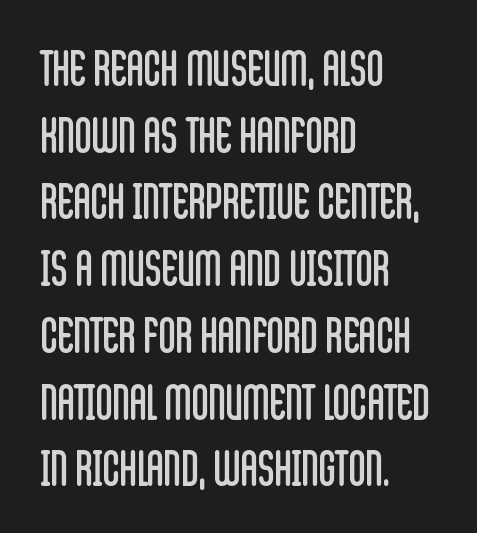
The rendering uses a moderate line-height, typical for paragraphs. Check the space under the baseline: it is left empty. The face looks like a standard text weight, possibly lighter. The text was rendered using a sans face with plain stroke endings. Notice how the passage keeps a crisp vertical edge on the left only. Varying glyph widths throughout — classic text-font behaviour.
